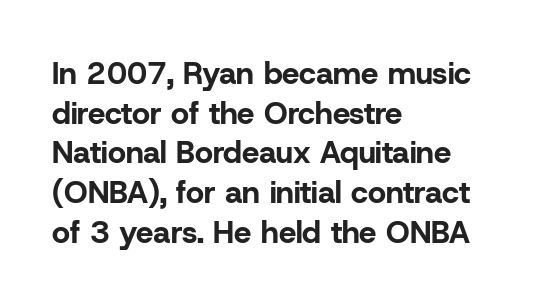
The image shows 31 px bold sans-serif type, upright; set left-aligned, normal line spacing (1.28x), normal letter spacing, not underlined; low stroke contrast and a medium x-height.
